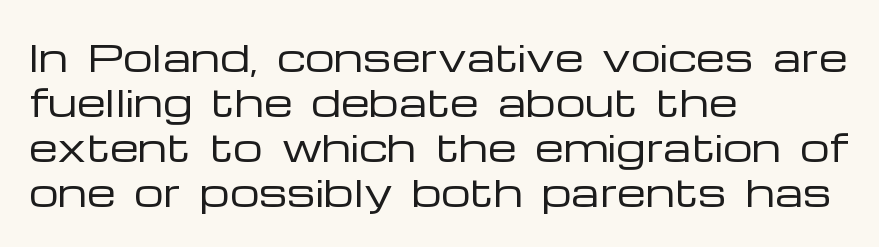
{"serif": "no", "italic": "no", "bold": "no", "weight": "regular", "width": "wide", "stroke_contrast": "low", "x_height": "medium", "monospaced": "no", "underline": "no", "align": "left", "line_spacing_ratio": 1.22, "letter_spacing": "normal", "letter_spacing_em": 0.0, "glyph_px": 37}
